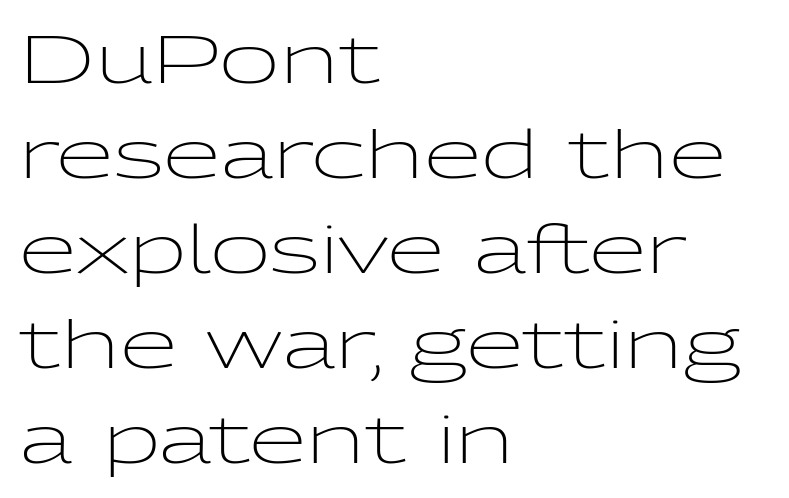
Q: Is the text bold? A: No.
Q: Is the text italic (slanted)? A: No, it is upright.
Q: Is the typeface a serif or a sans-serif typeface? A: Sans-serif.
Q: Is the text underlined? A: No.
Q: How is the paragraph aligned? A: Left-aligned.
Q: Is the spacing between letters normal or unusually wide? A: Normal.
Q: Is the spacing between lines tight, normal or loose? A: Normal.
Q: Width (condensed, normal, or wide)? A: Wide.
Q: Stroke contrast? A: Low.
Q: x-height? A: Medium.
Q: Monospaced? A: No.
